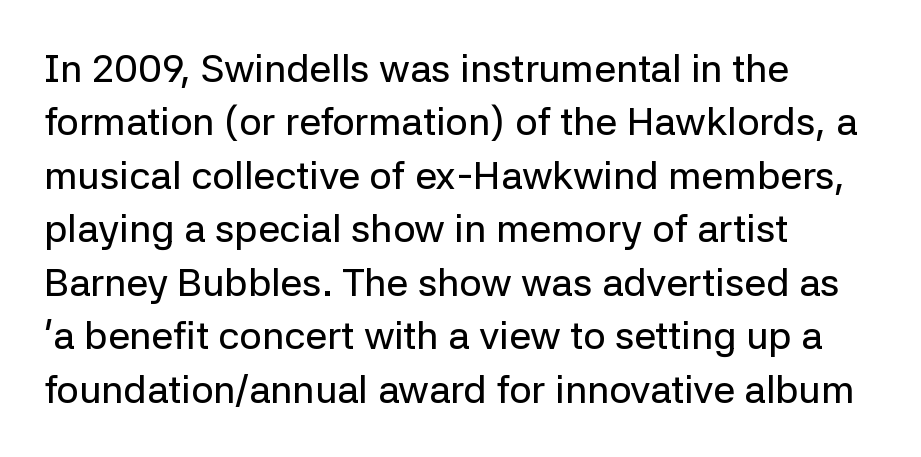
{"serif": "no", "italic": "no", "width": "normal", "stroke_contrast": "low", "x_height": "medium", "monospaced": "no", "underline": "no", "align": "left", "line_spacing": "normal", "line_spacing_ratio": 1.37, "letter_spacing": "normal", "letter_spacing_em": 0.0, "glyph_px": 39}
